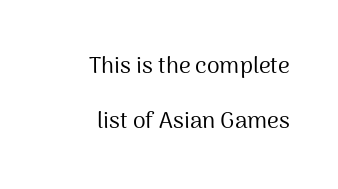
The gap between lines stays unmarked. Between one letter and the next there's only the usual sliver of space. A quiet, ordinary-to-light weight characterises the typeface. Italic: no, the glyphs are upright roman.
